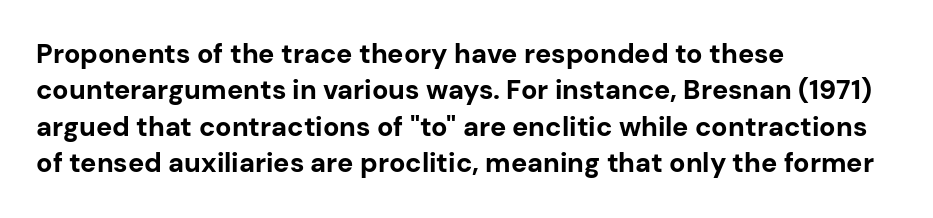
The lettering stays uniformly vertical, giving the passage a roman look. Letters rest on an invisible, unmarked baseline. This block has exactly the height ordinary leading produces. Spacing between characters is what you'd get straight out of the box. Notice how thick the strokes are: this is what a full bold looks like.
